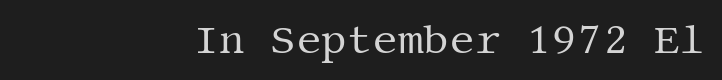
The image shows 40 px regular-weight serif type, upright; set right-aligned, normal letter spacing, not underlined; medium stroke contrast and a large x-height.
